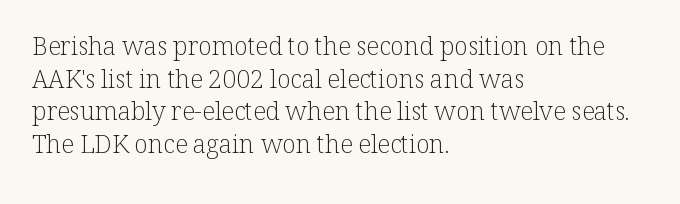
{"italic": "no", "bold": "no", "underline": "no", "align": "left", "line_spacing": "normal", "line_spacing_ratio": 1.31, "letter_spacing": "normal", "letter_spacing_em": 0.0, "glyph_px": 25}
